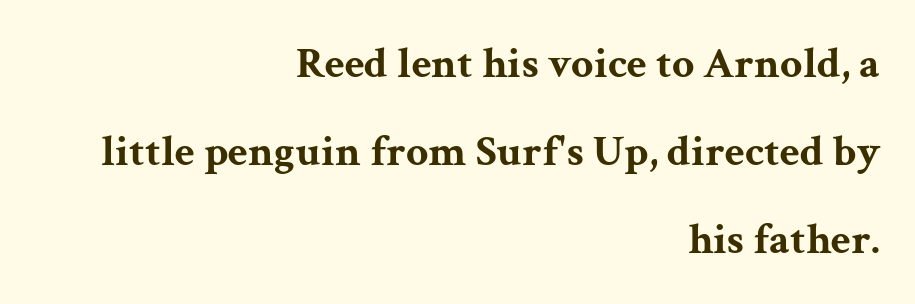
Q: Is the text bold? A: Yes.
Q: Is the text italic (slanted)? A: No, it is upright.
Q: Is the typeface a serif or a sans-serif typeface? A: Serif.
Q: Is the text underlined? A: No.
Q: How is the paragraph aligned? A: Right-aligned.
Q: Is the spacing between letters normal or unusually wide? A: Normal.
Q: Is the spacing between lines tight, normal or loose? A: Loose.
Q: Width (condensed, normal, or wide)? A: Wide.
Q: Stroke contrast? A: Medium.
Q: x-height? A: Medium.
Q: Monospaced? A: No.
